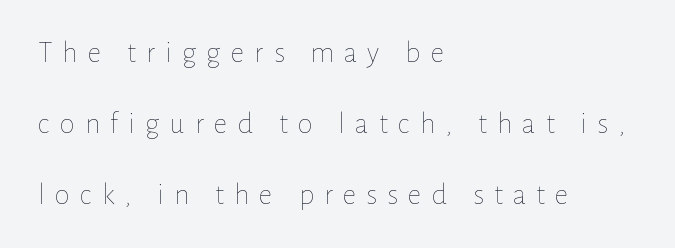
The image shows 30 px thin type, upright; set left-aligned, loose line spacing (2.36x), unusually wide letter spacing (+0.34 em), not underlined; low stroke contrast and a medium x-height.
